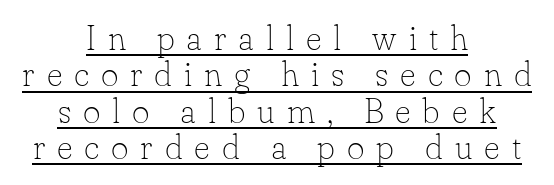
{"serif": "yes", "italic": "no", "bold": "no", "weight": "thin", "width": "normal", "stroke_contrast": "low", "x_height": "small", "monospaced": "no", "underline": "yes", "align": "center", "line_spacing": "tight", "line_spacing_ratio": 1.07, "letter_spacing": "wide", "letter_spacing_em": 0.35, "glyph_px": 34}
